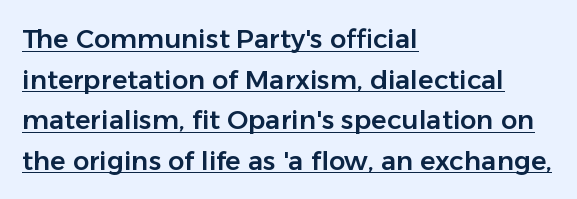
Q: Is the text italic (slanted)? A: No, it is upright.
Q: Is the text underlined? A: Yes.
Q: How is the paragraph aligned? A: Left-aligned.
Q: Is the spacing between letters normal or unusually wide? A: Normal.
Q: Is the spacing between lines tight, normal or loose? A: Normal.
